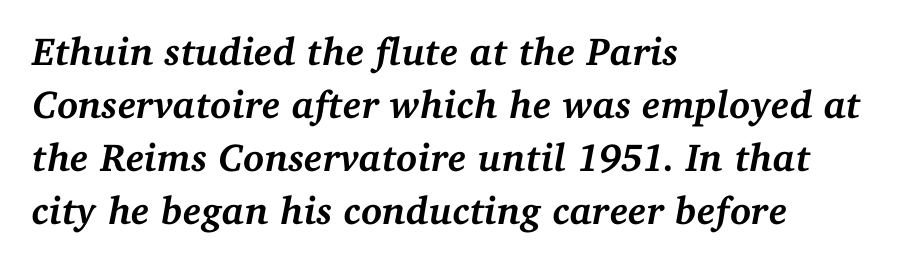
The image shows 39 px semibold serif type, italic (leaning right); set left-aligned, normal line spacing (1.36x), normal letter spacing, not underlined; medium stroke contrast and a medium x-height.
